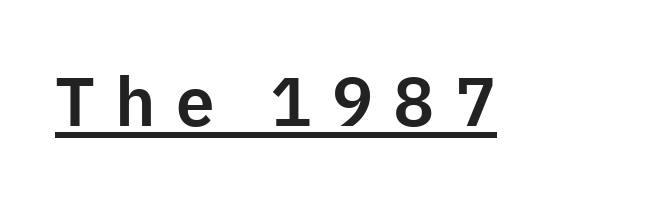
Q: Is the text italic (slanted)? A: No, it is upright.
Q: Is the typeface a serif or a sans-serif typeface? A: Sans-serif.
Q: Is the text underlined? A: Yes.
Q: Is the spacing between letters normal or unusually wide? A: Unusually wide.
Q: Width (condensed, normal, or wide)? A: Normal.
Q: Stroke contrast? A: Low.
Q: x-height? A: Medium.
Q: Monospaced? A: No.
